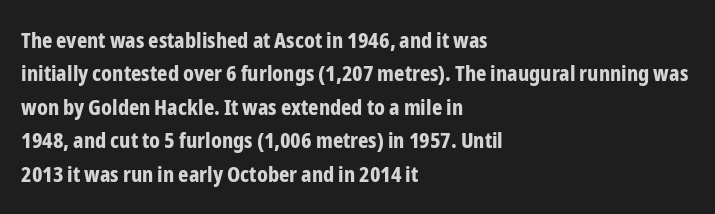
{"italic": "no", "bold": "yes", "underline": "no", "align": "left", "line_spacing": "normal", "line_spacing_ratio": 1.52, "letter_spacing": "normal", "letter_spacing_em": 0.0, "glyph_px": 22}
